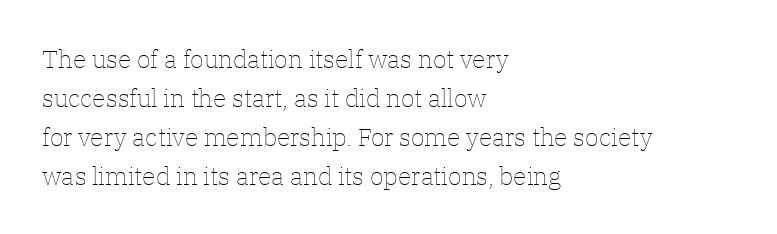
{"italic": "no", "bold": "no", "underline": "no", "align": "left", "line_spacing": "normal", "line_spacing_ratio": 1.56, "letter_spacing": "normal", "letter_spacing_em": 0.0, "glyph_px": 25}
